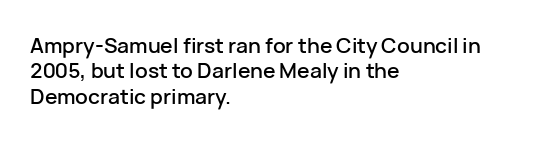
{"italic": "no", "underline": "no", "align": "left", "line_spacing_ratio": 1.21, "letter_spacing": "normal", "letter_spacing_em": 0.0, "glyph_px": 21}
